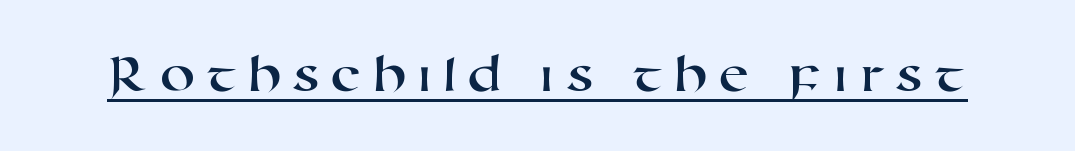
Q: Is the typeface a serif or a sans-serif typeface? A: Sans-serif.
Q: Is the text underlined? A: Yes.
Q: Width (condensed, normal, or wide)? A: Wide.
Q: Stroke contrast? A: High.
Q: x-height? A: Medium.
Q: Monospaced? A: No.
